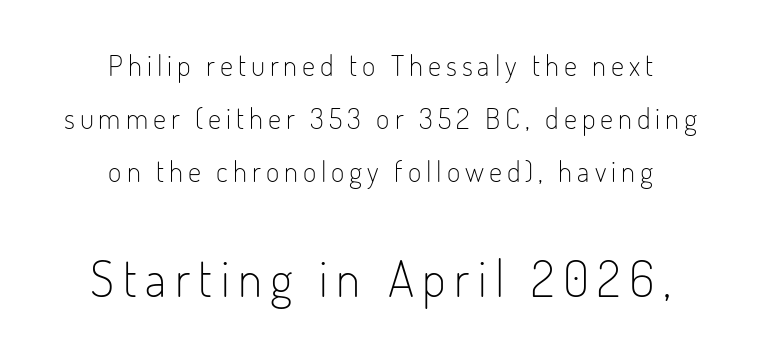
Q: Is the text bold? A: No.
Q: Is the text italic (slanted)? A: No, it is upright.
Q: Is the typeface a serif or a sans-serif typeface? A: Sans-serif.
Q: Is the text underlined? A: No.
Q: How is the paragraph aligned? A: Centered.
Q: Which block of text is set in a larger size, the first (top) or the second (bottom)? A: The second (bottom) one.
Q: Width (condensed, normal, or wide)? A: Condensed.
Q: Stroke contrast? A: Low.
Q: x-height? A: Small.
Q: Monospaced? A: No.
